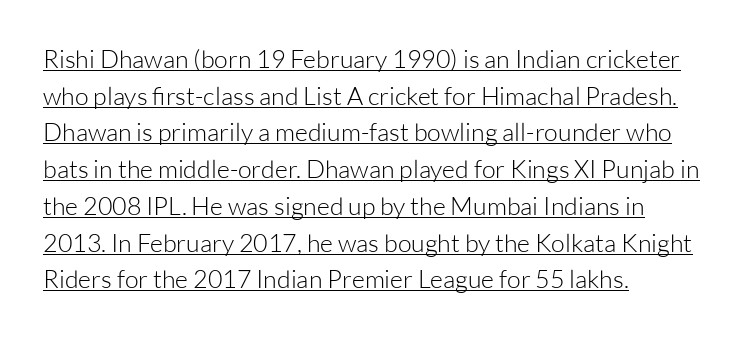
Q: Is the text bold? A: No.
Q: Is the text italic (slanted)? A: No, it is upright.
Q: Is the text underlined? A: Yes.
Q: How is the paragraph aligned? A: Left-aligned.
Q: Is the spacing between letters normal or unusually wide? A: Normal.
Q: Is the spacing between lines tight, normal or loose? A: Normal.
